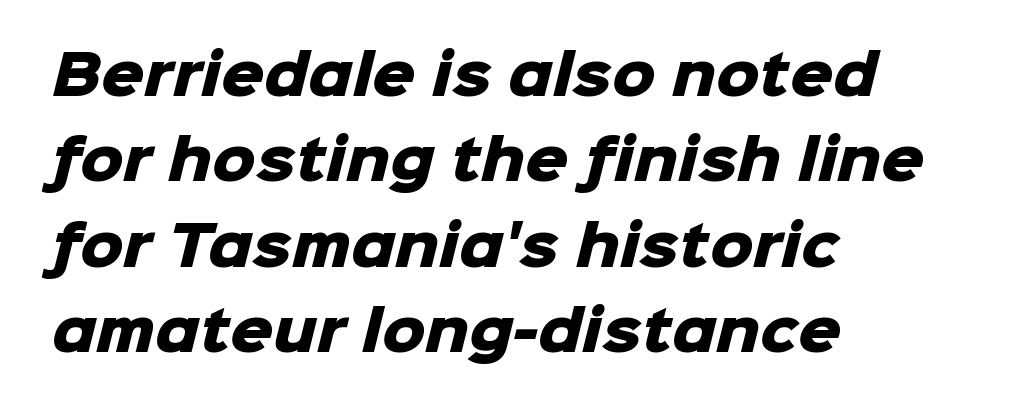
{"serif": "no", "bold": "yes", "weight": "heavy", "width": "normal", "stroke_contrast": "low", "x_height": "medium", "monospaced": "no", "underline": "no", "align": "left", "line_spacing": "normal", "line_spacing_ratio": 1.58, "letter_spacing": "normal", "letter_spacing_em": 0.0, "glyph_px": 54}
